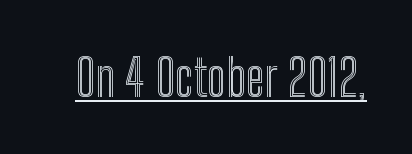
{"italic": "no", "width": "condensed", "x_height": "medium", "monospaced": "no", "underline": "yes", "letter_spacing": "normal", "letter_spacing_em": 0.0, "glyph_px": 51}
